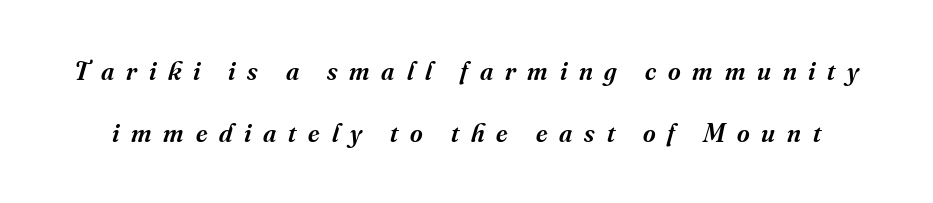
The image shows 27 px text type, italic (leaning right); set loose line spacing (2.3x), unusually wide letter spacing (+0.44 em), not underlined.
